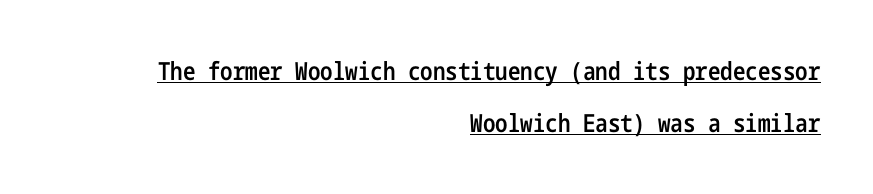
Q: Is the text bold? A: Semi-bold.
Q: Is the text italic (slanted)? A: No, it is upright.
Q: Is the text underlined? A: Yes.
Q: How is the paragraph aligned? A: Right-aligned.
Q: Is the spacing between letters normal or unusually wide? A: Normal.
Q: Is the spacing between lines tight, normal or loose? A: Loose.
